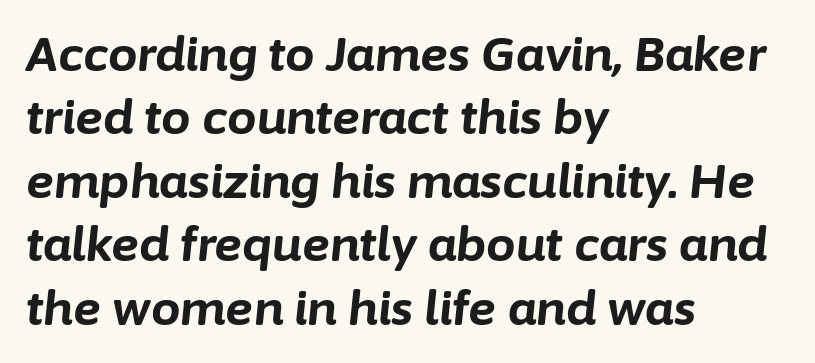
The image shows 47 px bold type, italic (leaning right); set left-aligned, normal line spacing (1.35x), normal letter spacing, not underlined; low stroke contrast and a medium x-height.
